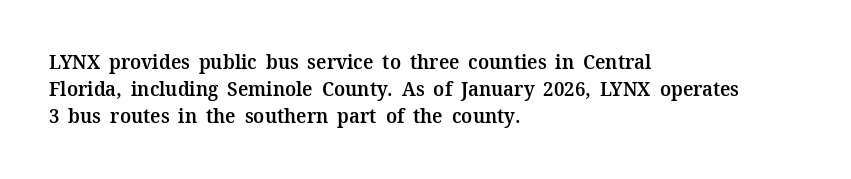
{"italic": "no", "bold": "semi", "underline": "no", "align": "left", "line_spacing": "normal", "line_spacing_ratio": 1.35, "letter_spacing": "normal", "letter_spacing_em": 0.0, "glyph_px": 20}
